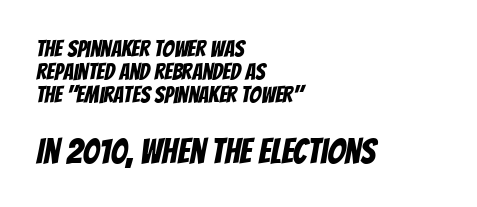
Think of a printed novel: that variable character pitch is what you see here. Caption: standard tracking, unaltered. Check under the words: just untouched page. Larger block? The one below; the one above is distinctly smaller. Whoever set this chose condensed vertical rhythm over breathing room. To sum up the face: it is a sans, with no serifs.
